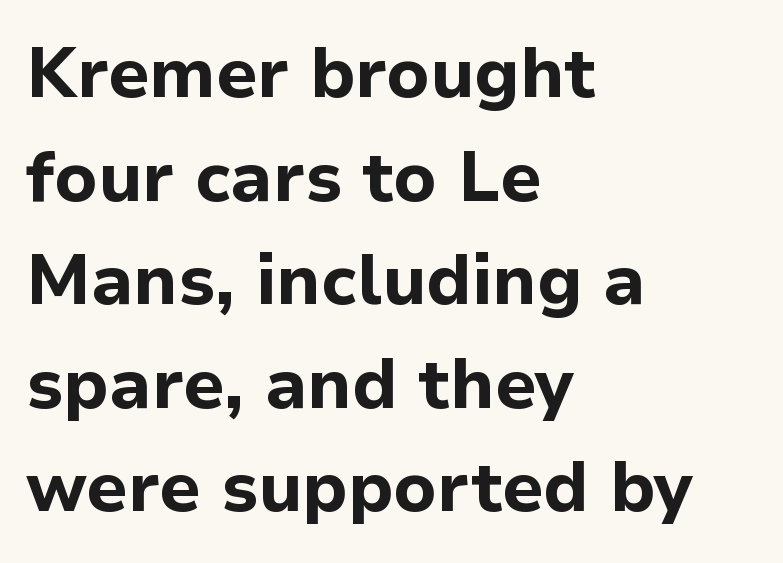
The image shows 70 px bold sans-serif type, upright; set left-aligned, normal line spacing (1.48x), normal letter spacing, not underlined; low stroke contrast and a medium x-height.
